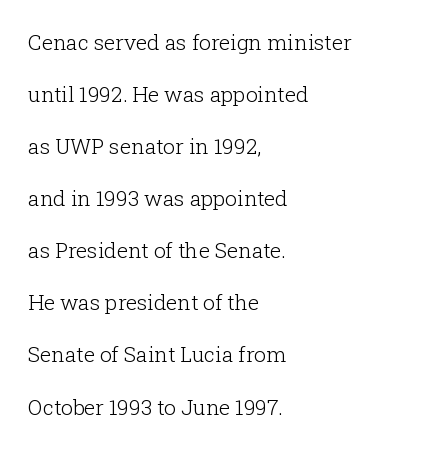
Q: Is the text bold? A: No.
Q: Is the text italic (slanted)? A: No, it is upright.
Q: Is the text underlined? A: No.
Q: How is the paragraph aligned? A: Left-aligned.
Q: Is the spacing between letters normal or unusually wide? A: Normal.
Q: Is the spacing between lines tight, normal or loose? A: Loose.
